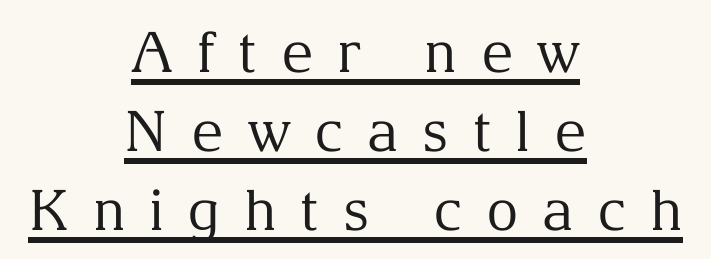
The image shows 56 px regular-weight serif type, upright; set centered, normal line spacing (1.41x), unusually wide letter spacing (+0.42 em), underlined; medium stroke contrast and a medium x-height.
